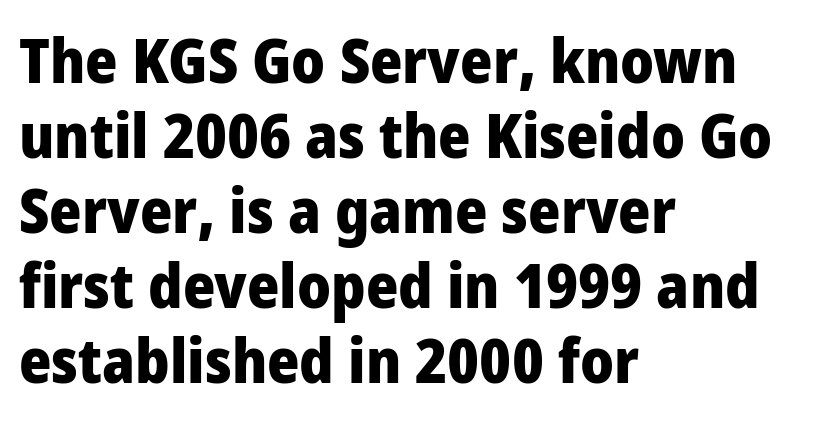
The face used here is a sans, in the tradition of grotesques and geometrics. The letters are bold, with thick, heavy strokes. The rendering uses natural spacing where letterforms have individual widths. Is there any slant? The stems are plumb. Glance below the letters and you will spot only blank space.
